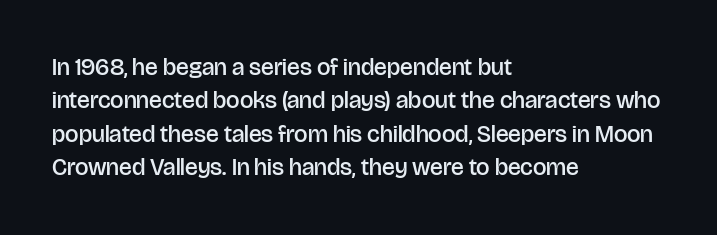
Does the lettering tilt? It doesn't — this is upright. Students, this is semibold: more ink than regular, less than bold. Is the block centered? No — it sits flush against the left margin. The block of text has a typical density, with ordinary space between rows.
